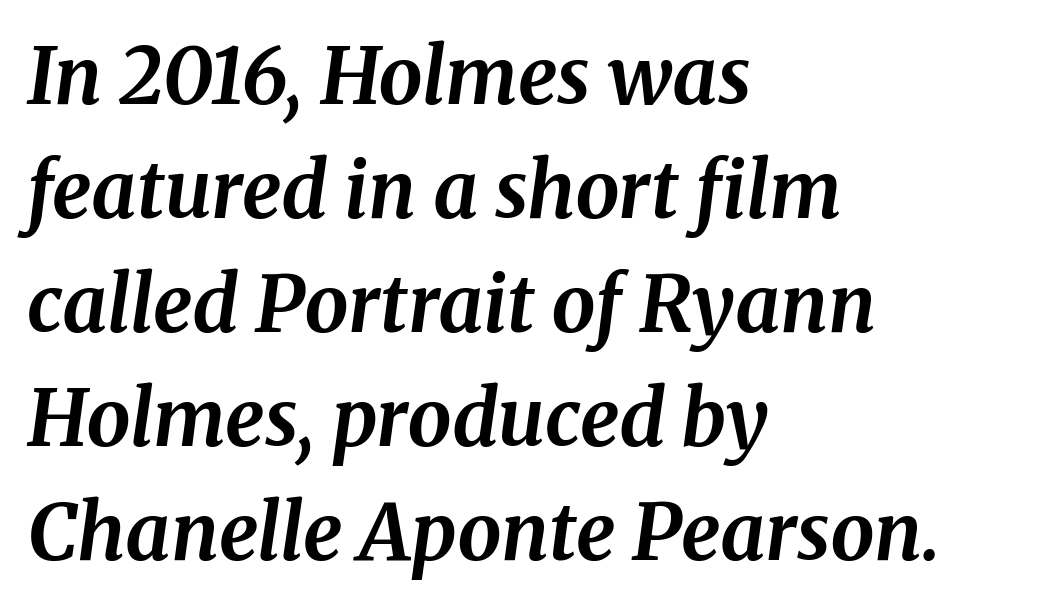
{"serif": "yes", "italic": "yes", "lean": "right", "slant_degrees": 8, "bold": "yes", "weight": "bold", "width": "normal", "stroke_contrast": "medium", "x_height": "medium", "monospaced": "no", "underline": "no", "align": "left", "line_spacing": "normal", "line_spacing_ratio": 1.46, "letter_spacing": "normal", "letter_spacing_em": 0.0, "glyph_px": 78}
